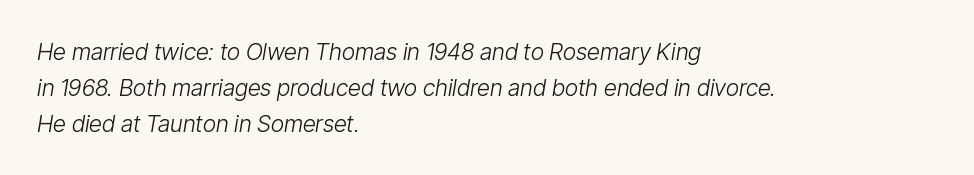
The face used here has a pronounced slope to its letters. The cut favours lightness, reaching ordinary text weight at its darkest. One-word summary of the alignment: left. These lines sit exactly where default settings would place them. Descenders are the only things crossing below the line. Characters follow at the spacing the type designer built in.
